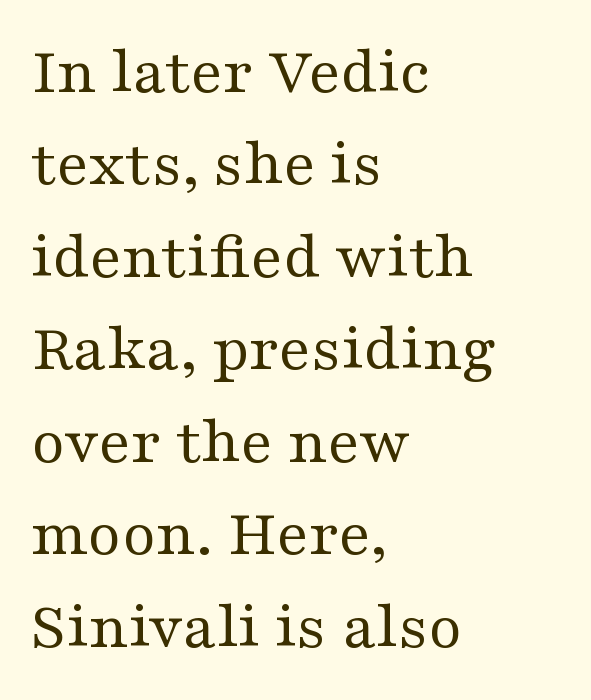
{"serif": "yes", "italic": "no", "bold": "no", "weight": "regular", "width": "wide", "stroke_contrast": "medium", "x_height": "medium", "monospaced": "no", "underline": "no", "align": "left", "line_spacing": "normal", "line_spacing_ratio": 1.36, "letter_spacing": "normal", "letter_spacing_em": 0.0, "glyph_px": 68}
